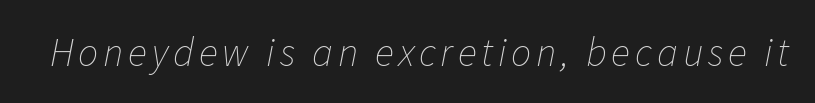
{"italic": "yes", "lean": "right", "slant_degrees": 11, "bold": "no", "weight": "thin", "width": "normal", "stroke_contrast": "low", "x_height": "medium", "monospaced": "no", "underline": "no", "glyph_px": 40}
